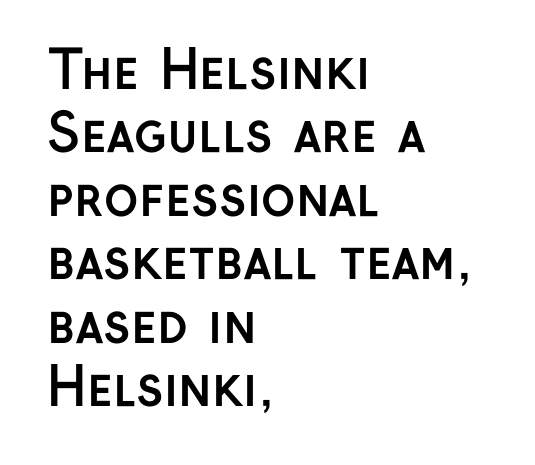
Q: Is the text bold? A: Yes.
Q: Is the text italic (slanted)? A: No, it is upright.
Q: Is the typeface a serif or a sans-serif typeface? A: Sans-serif.
Q: Is the text underlined? A: No.
Q: How is the paragraph aligned? A: Left-aligned.
Q: Is the spacing between letters normal or unusually wide? A: Normal.
Q: Width (condensed, normal, or wide)? A: Normal.
Q: Stroke contrast? A: Low.
Q: x-height? A: Medium.
Q: Monospaced? A: No.
